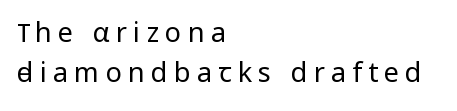
Q: Is the text bold? A: No.
Q: Is the text italic (slanted)? A: No, it is upright.
Q: Is the text underlined? A: No.
Q: How is the paragraph aligned? A: Left-aligned.
Q: Is the spacing between letters normal or unusually wide? A: Unusually wide.
Q: Is the spacing between lines tight, normal or loose? A: Normal.
